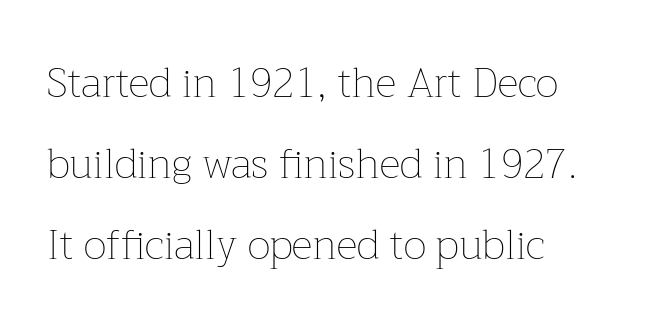
{"italic": "no", "bold": "no", "weight": "thin", "width": "normal", "stroke_contrast": "low", "x_height": "medium", "monospaced": "no", "underline": "no", "line_spacing": "loose", "line_spacing_ratio": 1.98, "letter_spacing": "normal", "letter_spacing_em": 0.0, "glyph_px": 41}
